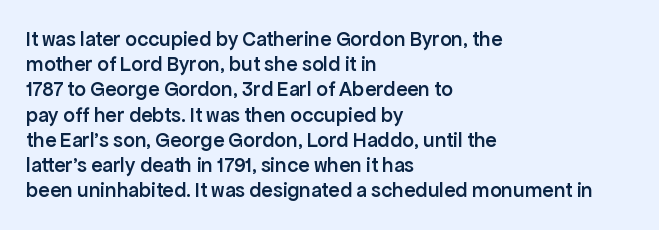
{"italic": "no", "bold": "semi", "underline": "no", "align": "left", "line_spacing_ratio": 1.2, "letter_spacing": "normal", "letter_spacing_em": 0.0, "glyph_px": 21}
